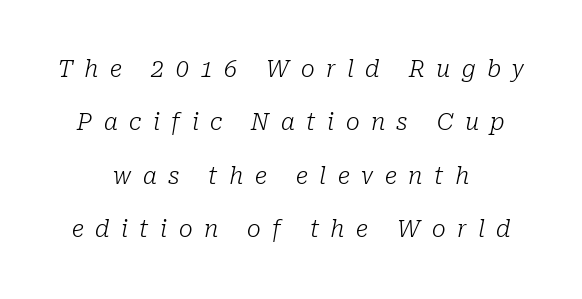
The image shows 23 px text type, italic (leaning right); set centered, loose line spacing (2.32x), unusually wide letter spacing (+0.5 em), not underlined.
